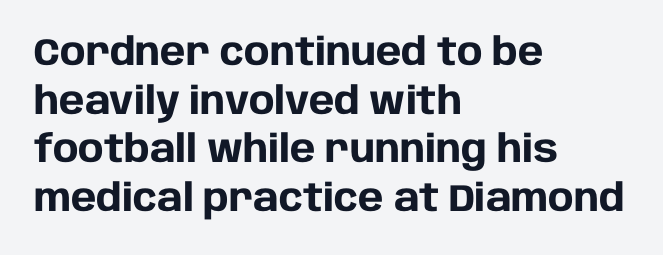
The letters advance in unequal steps, a hallmark of proportional type. Decoration check: the copy has no underline. I'd call this a sans setting — the letters go barefoot. Interline gaps are of average width in this sample. What stands out about the letter spacing? Nothing — it is the standard amount.
